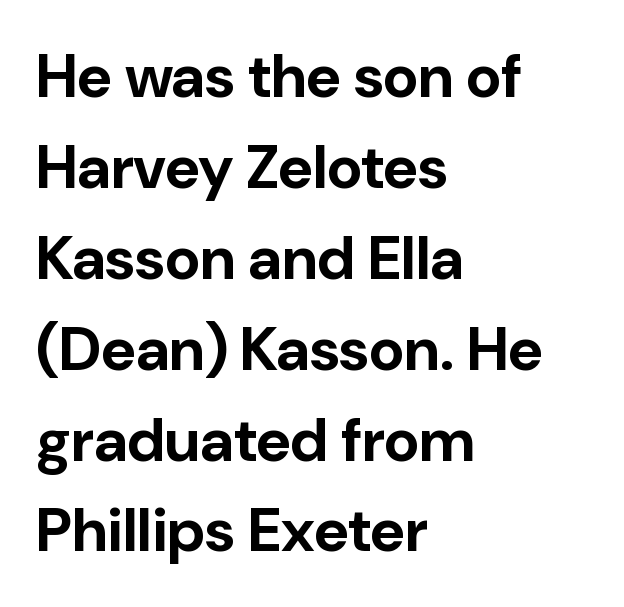
Q: Is the text bold? A: Yes.
Q: Is the text italic (slanted)? A: No, it is upright.
Q: Is the typeface a serif or a sans-serif typeface? A: Sans-serif.
Q: Is the text underlined? A: No.
Q: How is the paragraph aligned? A: Left-aligned.
Q: Is the spacing between letters normal or unusually wide? A: Normal.
Q: Is the spacing between lines tight, normal or loose? A: Normal.
Q: Width (condensed, normal, or wide)? A: Normal.
Q: Stroke contrast? A: Low.
Q: x-height? A: Medium.
Q: Monospaced? A: No.
